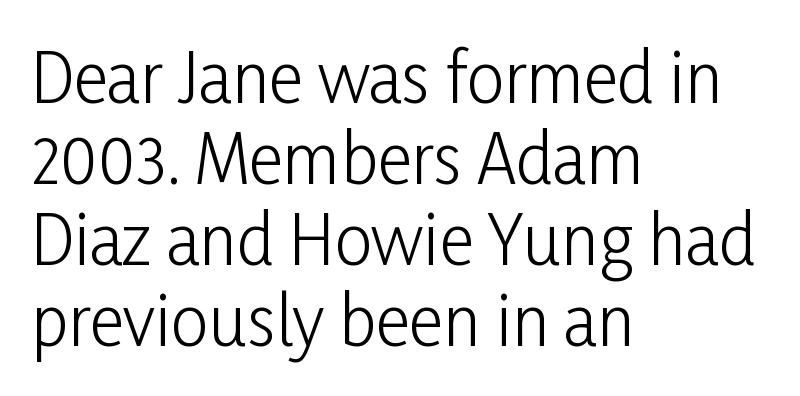
Ascenders rise straight up at ninety degrees. Descenders hang freely into open space. What stands out about the letter spacing? Nothing — it is the standard amount. You could not count columns in this text — the font is proportionally spaced.
